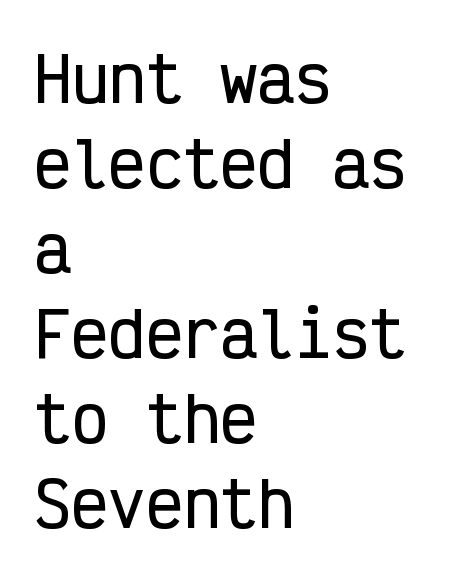
Leftover space on each line is placed entirely after the last word. Unlike a traditional serif, this face leaves its strokes unadorned. The type is set solid horizontally, with unmodified tracking. The space between consecutive lines is moderate.
